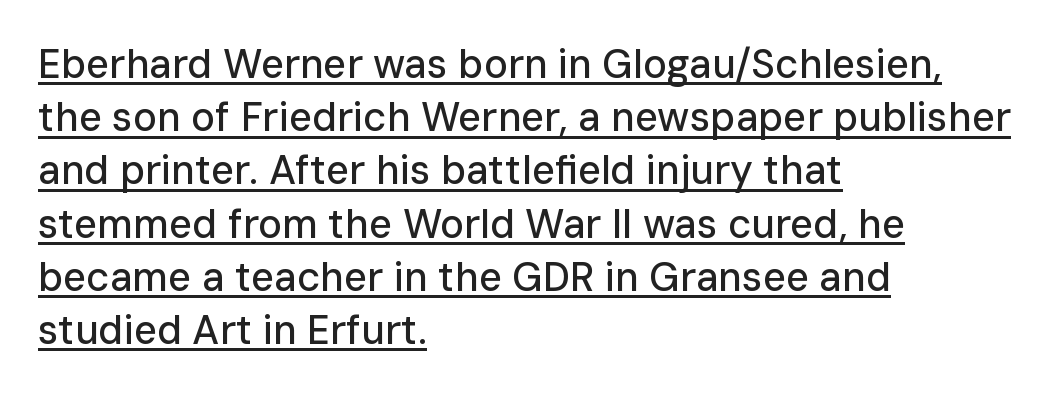
The image shows 40 px sans-serif type, upright; set left-aligned, normal line spacing (1.33x), normal letter spacing, underlined; low stroke contrast and a medium x-height.
